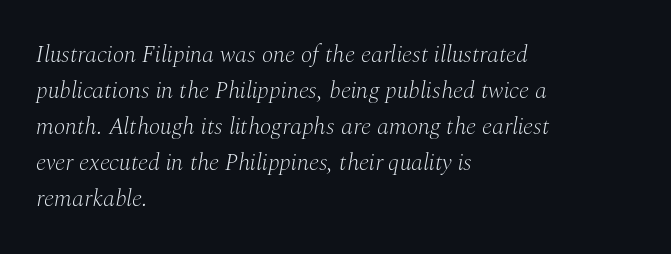
Q: Is the text bold? A: No.
Q: Is the text italic (slanted)? A: Yes, it leans right by about 10 degrees.
Q: Is the text underlined? A: No.
Q: How is the paragraph aligned? A: Left-aligned.
Q: Is the spacing between letters normal or unusually wide? A: Normal.
Q: Is the spacing between lines tight, normal or loose? A: Normal.
